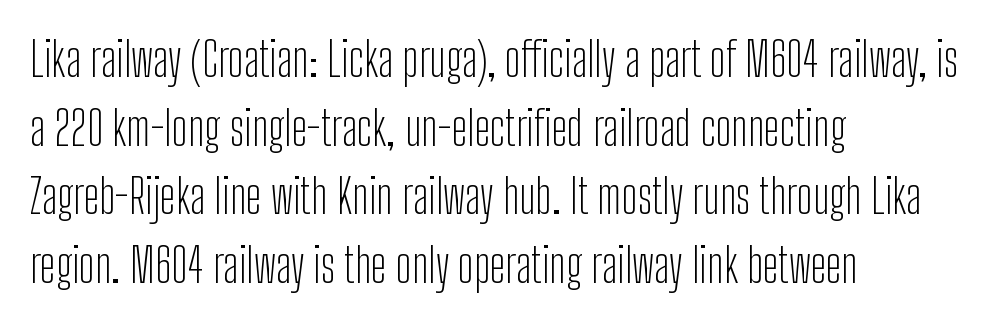
Spacing verdict: proportional, widths tailored to each character. Regarding leading, the lines here are spaced in the standard way. This is not heavy type; no bold has been used. These lines are set flush left with a ragged right edge. The letters stand straight up with perfectly vertical stems.
